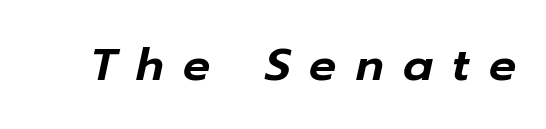
{"italic": "yes", "lean": "right", "slant_degrees": 12, "width": "normal", "stroke_contrast": "low", "x_height": "medium", "monospaced": "no", "underline": "no", "letter_spacing": "wide", "letter_spacing_em": 0.43, "glyph_px": 45}
